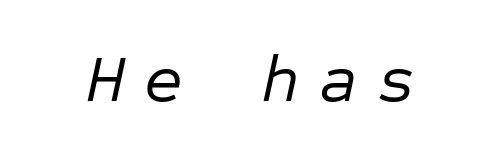
Q: Is the text bold? A: No.
Q: Is the text italic (slanted)? A: Yes, it leans right by about 12 degrees.
Q: Is the text underlined? A: No.
Q: Is the spacing between letters normal or unusually wide? A: Unusually wide.
Q: Width (condensed, normal, or wide)? A: Normal.
Q: Stroke contrast? A: Low.
Q: x-height? A: Medium.
Q: Monospaced? A: Yes.
